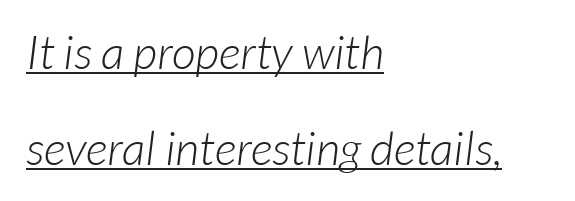
Q: Is the text bold? A: No.
Q: Is the typeface a serif or a sans-serif typeface? A: Sans-serif.
Q: Is the text underlined? A: Yes.
Q: How is the paragraph aligned? A: Left-aligned.
Q: Is the spacing between letters normal or unusually wide? A: Normal.
Q: Is the spacing between lines tight, normal or loose? A: Loose.
Q: Width (condensed, normal, or wide)? A: Normal.
Q: Stroke contrast? A: Low.
Q: x-height? A: Medium.
Q: Monospaced? A: No.
